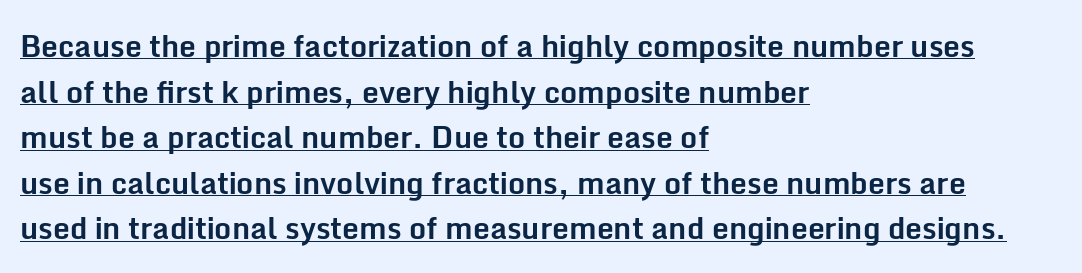
Q: Is the text bold? A: Yes.
Q: Is the text italic (slanted)? A: No, it is upright.
Q: Is the typeface a serif or a sans-serif typeface? A: Sans-serif.
Q: Is the text underlined? A: Yes.
Q: How is the paragraph aligned? A: Left-aligned.
Q: Is the spacing between letters normal or unusually wide? A: Normal.
Q: Is the spacing between lines tight, normal or loose? A: Normal.
Q: Width (condensed, normal, or wide)? A: Normal.
Q: Stroke contrast? A: Low.
Q: x-height? A: Medium.
Q: Monospaced? A: No.
